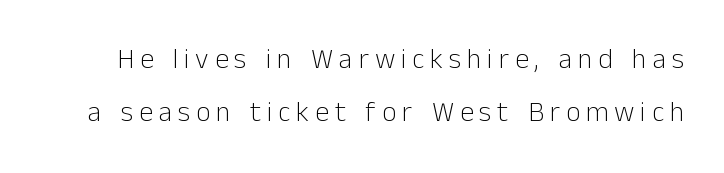
{"serif": "no", "italic": "no", "bold": "no", "weight": "light", "width": "normal", "stroke_contrast": "low", "x_height": "medium", "monospaced": "no", "underline": "no", "line_spacing_ratio": 1.88, "letter_spacing": "wide", "letter_spacing_em": 0.21, "glyph_px": 28}
